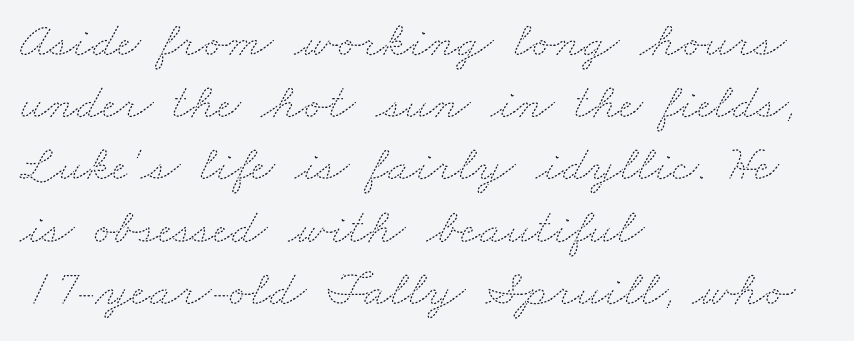
The ragged edge is on the right, which tells us the setting is flush left. Characters follow at the spacing the type designer built in. Words float on clear page, feet unadorned. The typesetting does not lean heavy: it is not bold.
